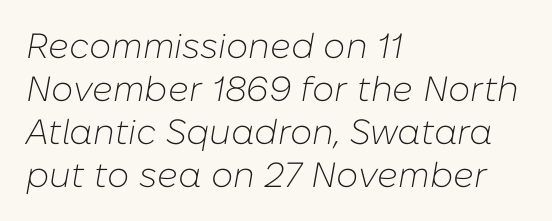
The image shows 35 px light type, italic (leaning right); set left-aligned, line spacing 1.23x, normal letter spacing, not underlined; low stroke contrast and a medium x-height.
